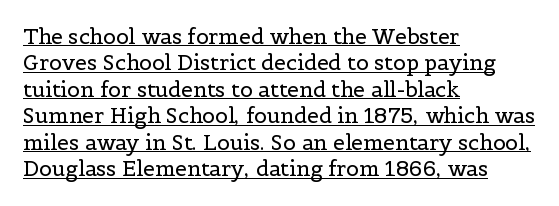
The image shows 21 px text type, upright; set left-aligned, normal line spacing (1.26x), normal letter spacing, underlined.
